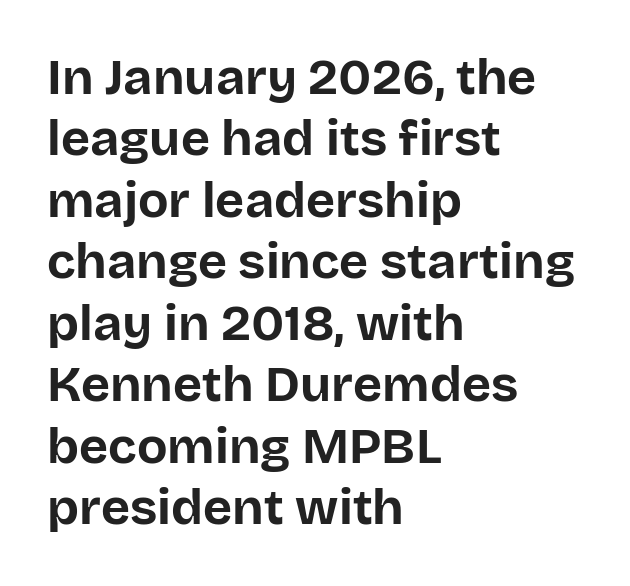
{"serif": "no", "italic": "no", "bold": "yes", "weight": "bold", "width": "normal", "stroke_contrast": "low", "x_height": "large", "monospaced": "no", "underline": "no", "align": "left", "line_spacing_ratio": 1.23, "letter_spacing": "normal", "letter_spacing_em": 0.0, "glyph_px": 50}
